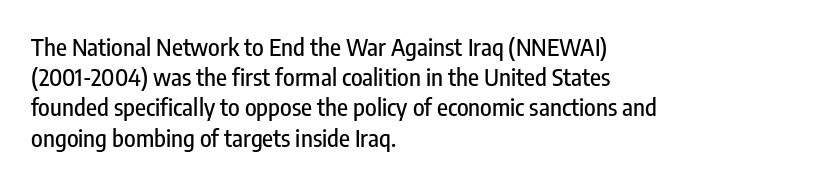
Q: Is the text italic (slanted)? A: No, it is upright.
Q: Is the text underlined? A: No.
Q: How is the paragraph aligned? A: Left-aligned.
Q: Is the spacing between letters normal or unusually wide? A: Normal.
Q: Is the spacing between lines tight, normal or loose? A: Normal.
